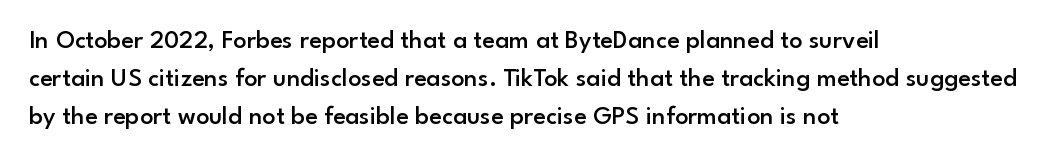
Q: Is the text bold? A: Semi-bold.
Q: Is the text italic (slanted)? A: No, it is upright.
Q: Is the text underlined? A: No.
Q: How is the paragraph aligned? A: Left-aligned.
Q: Is the spacing between letters normal or unusually wide? A: Normal.
Q: Is the spacing between lines tight, normal or loose? A: Normal.
